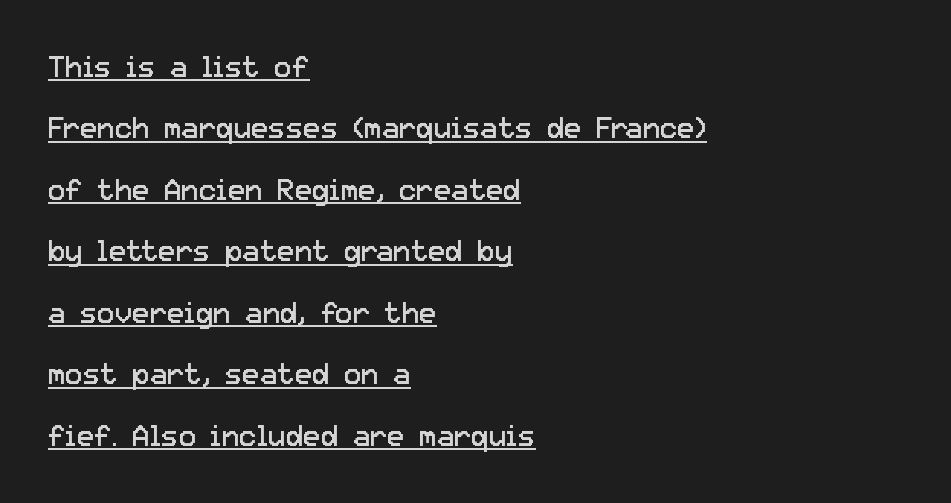
The image shows 29 px regular-weight sans-serif type, upright; set left-aligned, loose line spacing (2.12x), normal letter spacing, underlined; low stroke contrast and a medium x-height.
